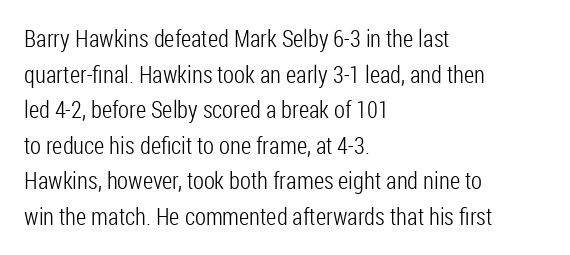
{"italic": "no", "bold": "no", "underline": "no", "align": "left", "line_spacing": "normal", "line_spacing_ratio": 1.48, "letter_spacing": "normal", "letter_spacing_em": 0.0, "glyph_px": 24}
